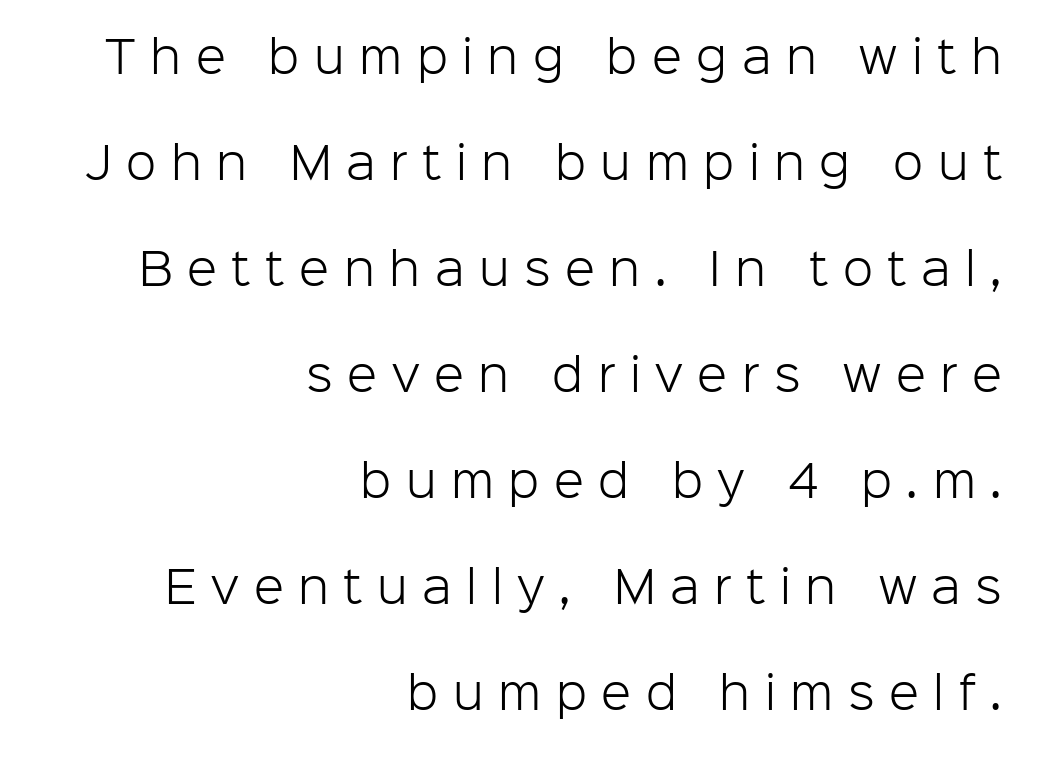
Q: Is the text bold? A: No.
Q: Is the text italic (slanted)? A: No, it is upright.
Q: Is the typeface a serif or a sans-serif typeface? A: Sans-serif.
Q: Is the text underlined? A: No.
Q: How is the paragraph aligned? A: Right-aligned.
Q: Is the spacing between letters normal or unusually wide? A: Unusually wide.
Q: Is the spacing between lines tight, normal or loose? A: Loose.
Q: Width (condensed, normal, or wide)? A: Normal.
Q: Stroke contrast? A: Low.
Q: x-height? A: Medium.
Q: Monospaced? A: No.
